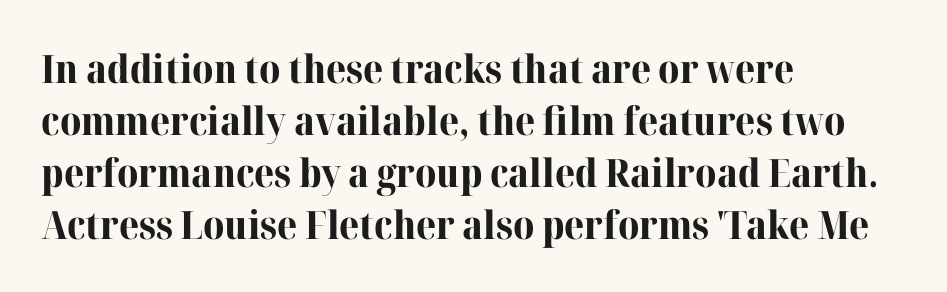
The image shows 39 px bold serif type, upright; set left-aligned, normal line spacing (1.33x), normal letter spacing, not underlined; high stroke contrast and a medium x-height.
